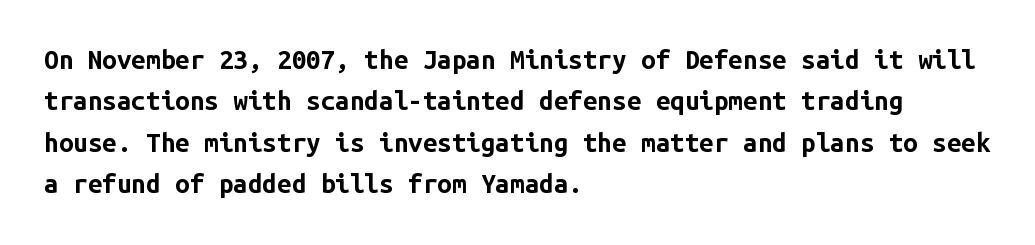
{"italic": "no", "bold": "yes", "underline": "no", "align": "left", "line_spacing": "normal", "line_spacing_ratio": 1.59, "letter_spacing": "normal", "letter_spacing_em": 0.0, "glyph_px": 26}
